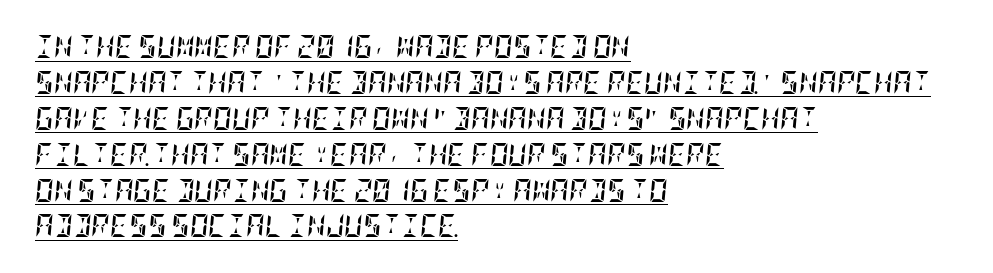
How would I describe the line gaps? Plain and ordinary. Line starts are locked; line ends wander. This sample uses plain, unmodified letter spacing. Beneath each row of characters lies a ruled line. The glyphs have the mass of a bold cut. The lettering tilts uniformly, giving the passage an italic look.
